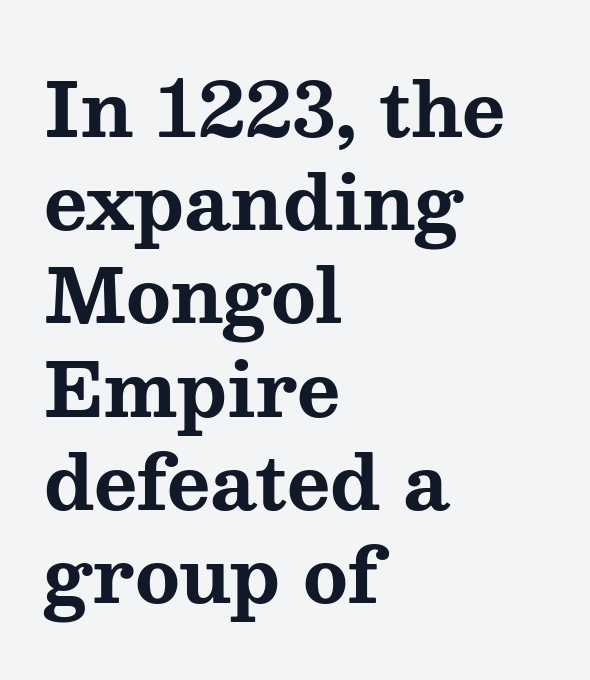
{"serif": "yes", "italic": "no", "bold": "yes", "weight": "bold", "width": "wide", "stroke_contrast": "medium", "x_height": "medium", "monospaced": "no", "underline": "no", "align": "left", "line_spacing": "normal", "line_spacing_ratio": 1.26, "letter_spacing": "normal", "letter_spacing_em": 0.0, "glyph_px": 74}
